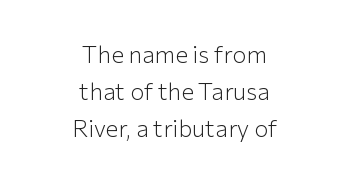
{"italic": "no", "bold": "no", "underline": "no", "align": "center", "line_spacing": "normal", "line_spacing_ratio": 1.54, "letter_spacing": "normal", "letter_spacing_em": 0.0, "glyph_px": 24}
